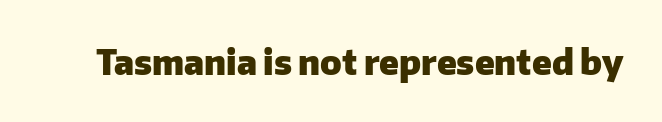
{"serif": "no", "italic": "no", "bold": "yes", "weight": "heavy", "width": "normal", "stroke_contrast": "low", "x_height": "medium", "monospaced": "no", "underline": "no", "letter_spacing": "normal", "letter_spacing_em": 0.0, "glyph_px": 34}
